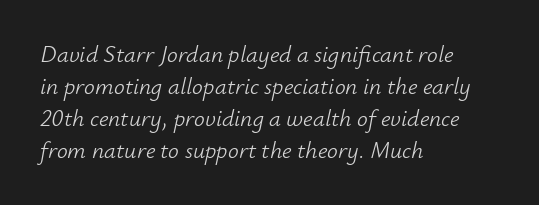
Q: Is the text bold? A: No.
Q: Is the text italic (slanted)? A: Yes, it leans right by about 12 degrees.
Q: Is the text underlined? A: No.
Q: How is the paragraph aligned? A: Left-aligned.
Q: Is the spacing between letters normal or unusually wide? A: Normal.
Q: Is the spacing between lines tight, normal or loose? A: Normal.
